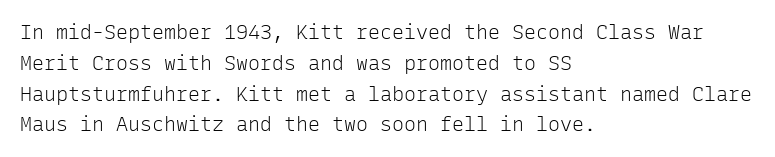
Unmarked baselines from the first word to the last. Between one letter and the next there's only the usual sliver of space. Left-aligned paragraph, ragged on the right. Compared with typical paragraphs, the rows here are spaced about the same. It's the straight-up-and-down kind of type.
